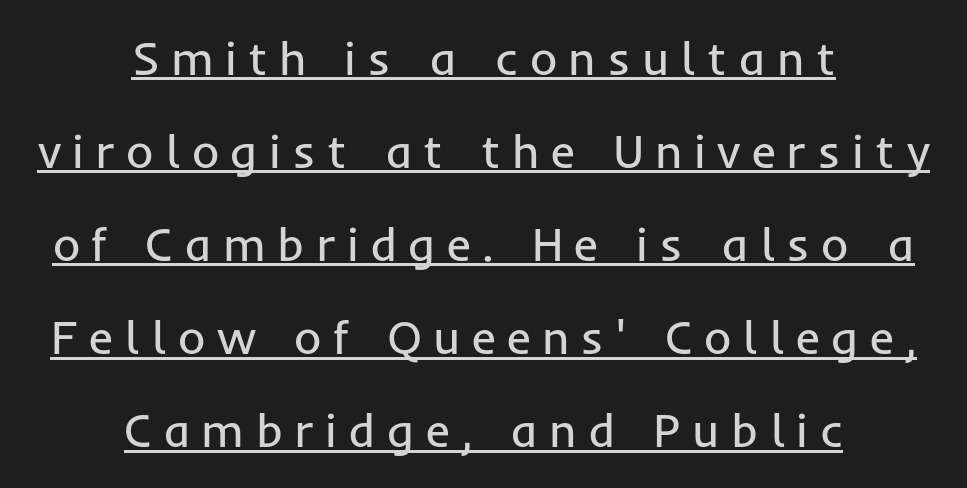
{"serif": "no", "italic": "no", "bold": "no", "weight": "regular", "width": "normal", "stroke_contrast": "low", "x_height": "medium", "monospaced": "no", "underline": "yes", "align": "center", "line_spacing": "loose", "line_spacing_ratio": 1.98, "letter_spacing": "wide", "letter_spacing_em": 0.24, "glyph_px": 47}
